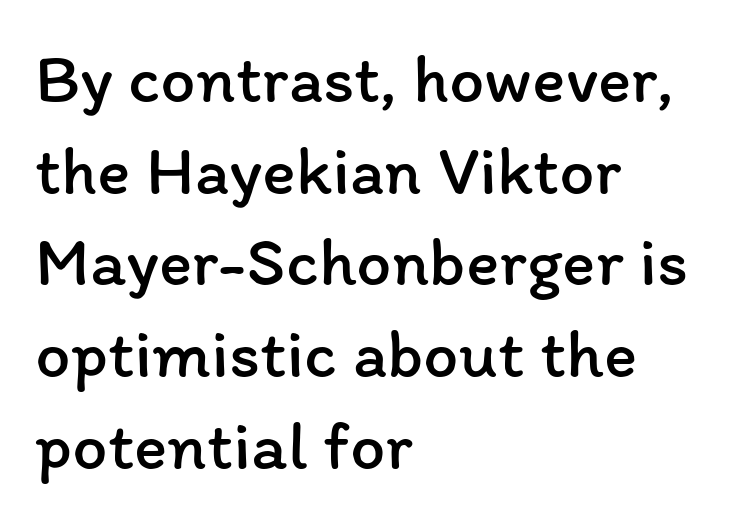
Q: Is the text bold? A: No.
Q: Is the text italic (slanted)? A: No, it is upright.
Q: Is the text underlined? A: No.
Q: How is the paragraph aligned? A: Left-aligned.
Q: Is the spacing between letters normal or unusually wide? A: Normal.
Q: Is the spacing between lines tight, normal or loose? A: Normal.
Q: Width (condensed, normal, or wide)? A: Normal.
Q: Stroke contrast? A: Low.
Q: x-height? A: Medium.
Q: Monospaced? A: No.
